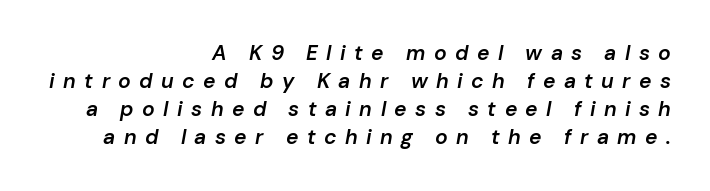
The space beneath each line is pristine and unruled. When letters slant like this, we call the style italic. The typesetter chose a ragged-left arrangement here. Quick note: interline space is typical.
